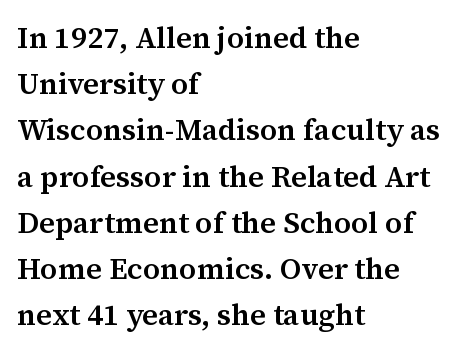
{"serif": "yes", "italic": "no", "bold": "semi", "weight": "semibold", "width": "normal", "stroke_contrast": "medium", "x_height": "medium", "monospaced": "no", "underline": "no", "align": "left", "line_spacing": "normal", "line_spacing_ratio": 1.54, "letter_spacing": "normal", "letter_spacing_em": 0.0, "glyph_px": 30}
